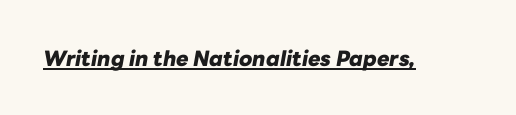
The image shows 21 px bold type, italic (leaning right); set normal letter spacing, underlined.
